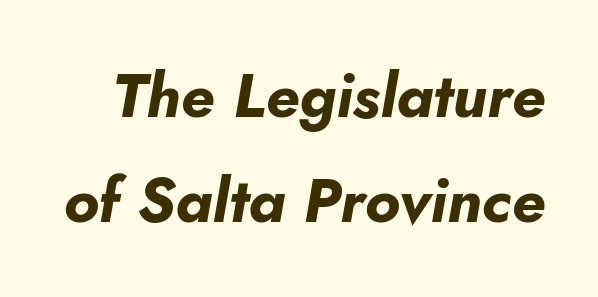
The tracking reads as untouched default to a designer's eye. Varying glyph widths throughout — classic text-font behaviour. Each row of text sits above clean, open space. The block of text has a typical density, with ordinary space between rows. A typesetter would mark this as italic.
